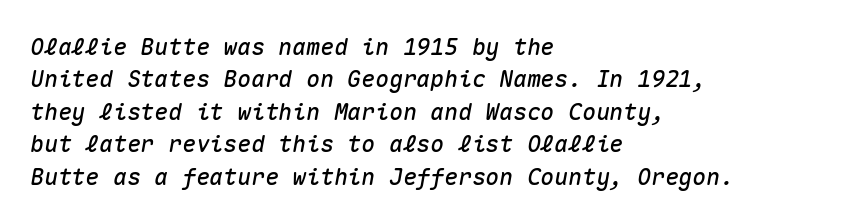
{"italic": "yes", "lean": "right", "slant_degrees": 10, "underline": "no", "align": "left", "line_spacing": "normal", "line_spacing_ratio": 1.41, "letter_spacing": "normal", "letter_spacing_em": 0.0, "glyph_px": 23}
